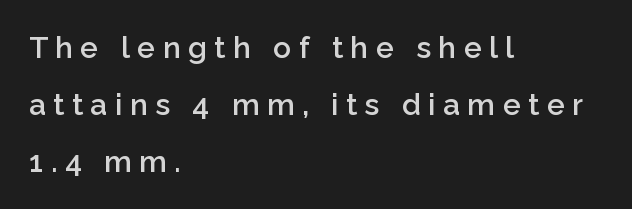
{"serif": "no", "italic": "no", "bold": "semi", "weight": "semibold", "width": "normal", "stroke_contrast": "low", "x_height": "medium", "monospaced": "no", "underline": "no", "align": "left", "line_spacing": "loose", "line_spacing_ratio": 1.9, "letter_spacing": "wide", "letter_spacing_em": 0.25, "glyph_px": 30}
